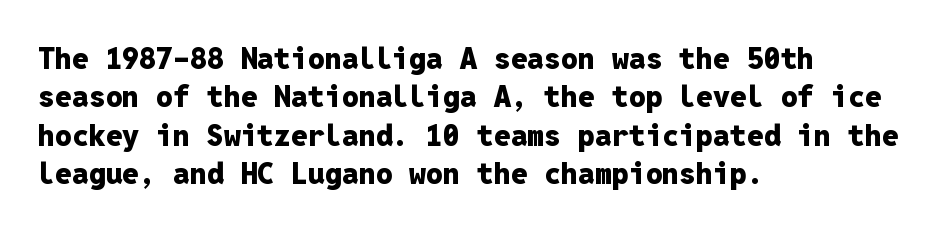
Italic: no, the glyphs are upright roman. Vertical spacing — default. These lines are rendered in a fixed-pitch font. Caption: standard tracking, unaltered. The glyphs in this specimen are sans serif. Plenty of ink on the page — the face is bold.
